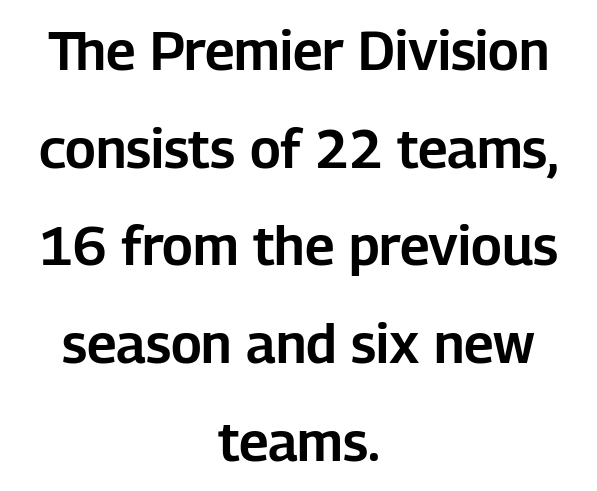
{"serif": "no", "italic": "no", "width": "normal", "stroke_contrast": "low", "x_height": "medium", "monospaced": "no", "underline": "no", "align": "center", "line_spacing_ratio": 1.81, "letter_spacing": "normal", "letter_spacing_em": 0.0, "glyph_px": 54}
